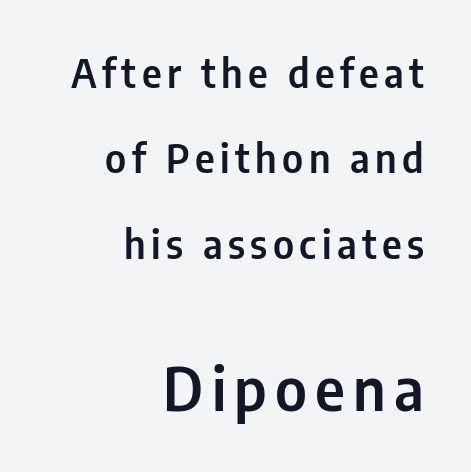
The image shows 59 px condensed sans-serif type, upright; set right-aligned, loose line spacing (2.19x), not underlined; the second (bottom) block is 1.51x larger; low stroke contrast and a medium x-height.
